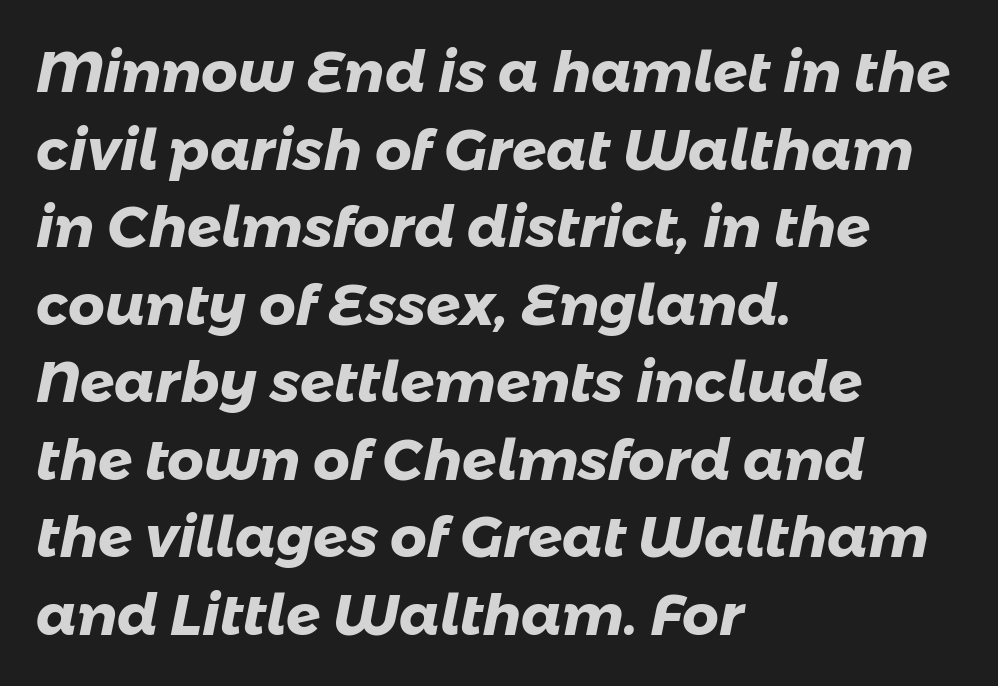
Q: Is the text bold? A: Yes.
Q: Is the typeface a serif or a sans-serif typeface? A: Sans-serif.
Q: Is the text underlined? A: No.
Q: How is the paragraph aligned? A: Left-aligned.
Q: Is the spacing between letters normal or unusually wide? A: Normal.
Q: Is the spacing between lines tight, normal or loose? A: Normal.
Q: Width (condensed, normal, or wide)? A: Normal.
Q: Stroke contrast? A: Low.
Q: x-height? A: Medium.
Q: Monospaced? A: No.
